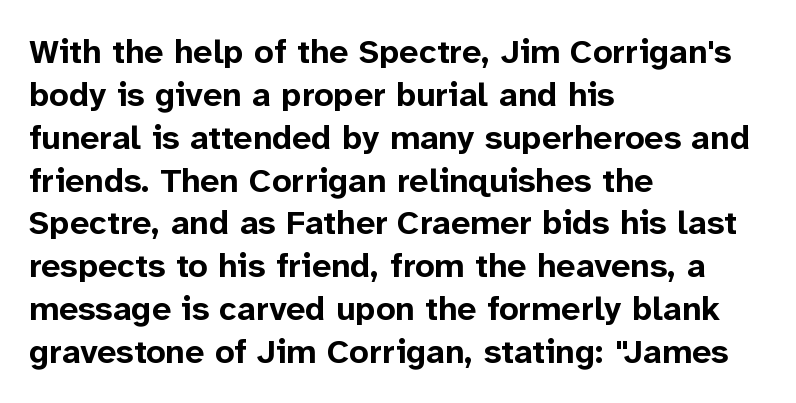
The image shows 34 px bold sans-serif type, upright; set left-aligned, normal line spacing (1.26x), normal letter spacing, not underlined; low stroke contrast and a medium x-height.
